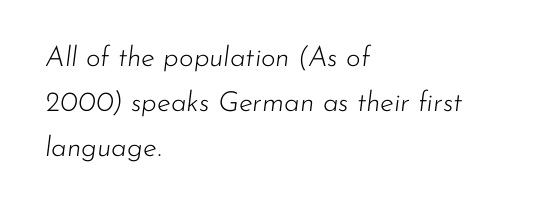
Caption: multi-line text, flush left, ragged right. Honestly, the letter spacing is just normal — you wouldn't notice it. Style check: oblique. Descender tails drop into unmarked territory. Compared with a typical body face, this is equally light or lighter still.
